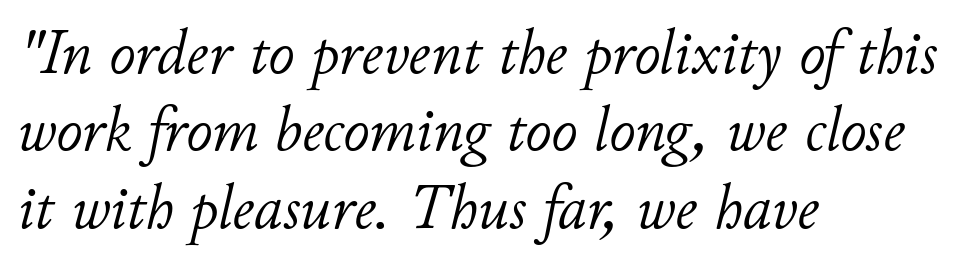
Q: Is the text bold? A: No.
Q: Is the text italic (slanted)? A: Yes, it leans right by about 11 degrees.
Q: Is the text underlined? A: No.
Q: How is the paragraph aligned? A: Left-aligned.
Q: Is the spacing between letters normal or unusually wide? A: Normal.
Q: Width (condensed, normal, or wide)? A: Normal.
Q: Stroke contrast? A: Low.
Q: x-height? A: Small.
Q: Monospaced? A: No.
